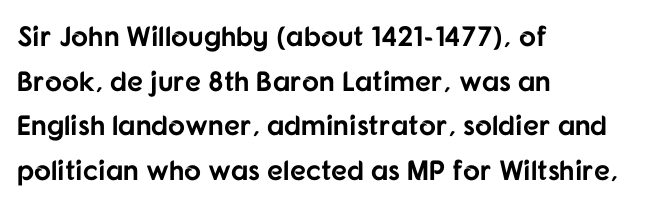
Q: Is the text bold? A: Yes.
Q: Is the text italic (slanted)? A: No, it is upright.
Q: Is the typeface a serif or a sans-serif typeface? A: Sans-serif.
Q: Is the text underlined? A: No.
Q: How is the paragraph aligned? A: Left-aligned.
Q: Is the spacing between letters normal or unusually wide? A: Normal.
Q: Is the spacing between lines tight, normal or loose? A: Normal.
Q: Width (condensed, normal, or wide)? A: Normal.
Q: Stroke contrast? A: Low.
Q: x-height? A: Medium.
Q: Monospaced? A: No.
